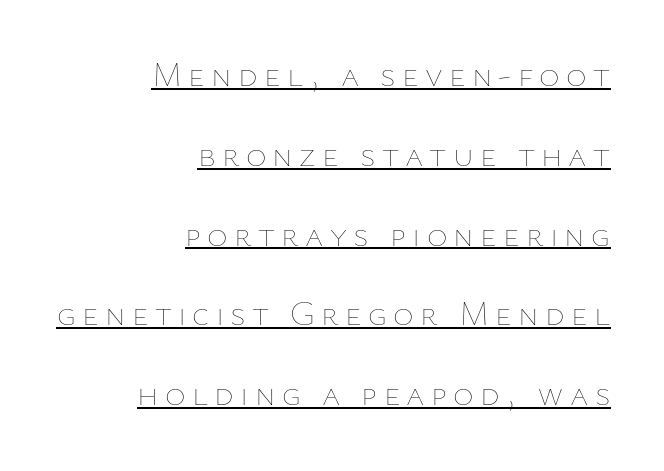
{"italic": "no", "bold": "no", "weight": "thin", "width": "normal", "stroke_contrast": "low", "x_height": "medium", "monospaced": "no", "underline": "yes", "align": "right", "line_spacing": "loose", "line_spacing_ratio": 2.28, "glyph_px": 35}
